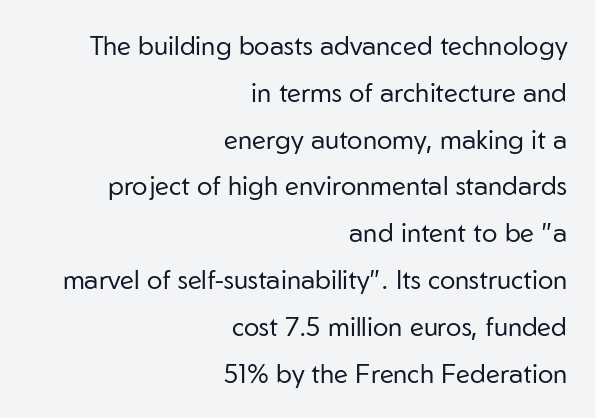
{"italic": "no", "bold": "no", "underline": "no", "align": "right", "line_spacing_ratio": 1.8, "letter_spacing": "normal", "letter_spacing_em": 0.0, "glyph_px": 26}
